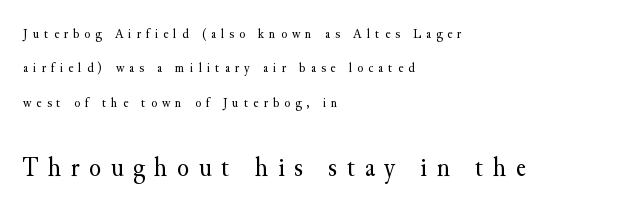
{"italic": "no", "bold": "no", "underline": "no", "align": "left", "line_spacing": "loose", "line_spacing_ratio": 2.46, "letter_spacing": "wide", "letter_spacing_em": 0.36, "larger_block": "second", "size_ratio": 1.93, "glyph_px": 27}
